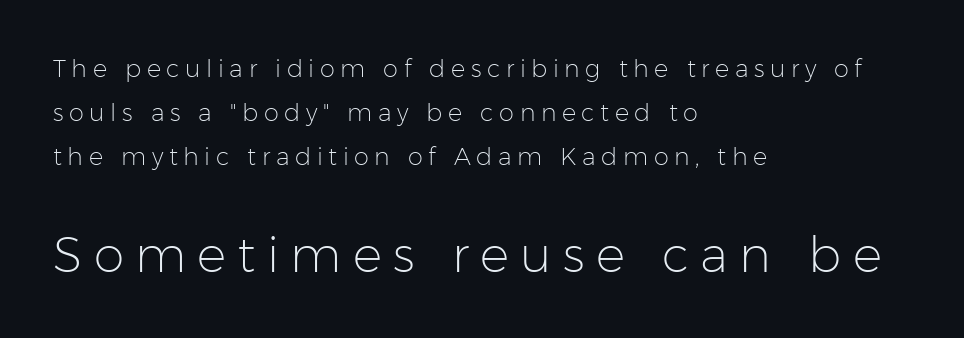
The image shows 49 px light sans-serif type, upright; set left-aligned, line spacing 1.83x, unusually wide letter spacing (+0.23 em), not underlined; the second (bottom) block is 2.04x larger; low stroke contrast and a medium x-height.
